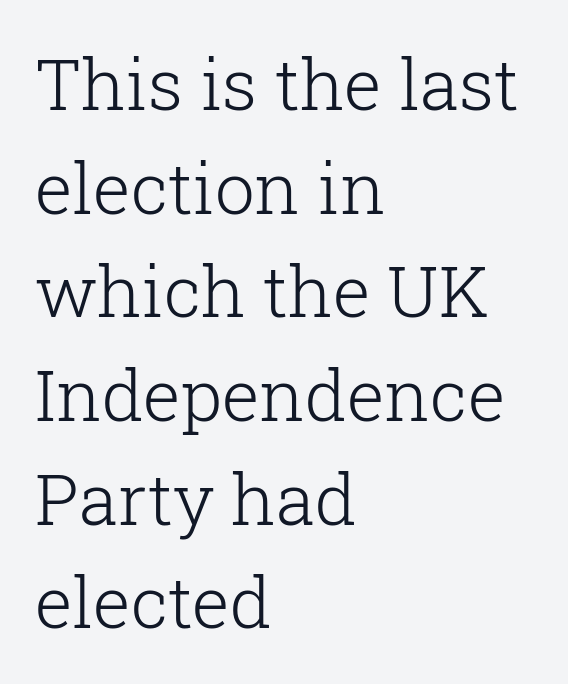
{"serif": "yes", "italic": "no", "bold": "no", "weight": "light", "width": "normal", "stroke_contrast": "low", "x_height": "medium", "monospaced": "no", "underline": "no", "align": "left", "line_spacing": "normal", "line_spacing_ratio": 1.46, "letter_spacing": "normal", "letter_spacing_em": 0.0, "glyph_px": 71}
